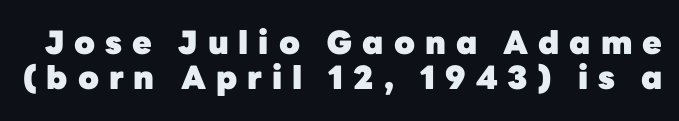
Underline: absent. The font's upright variant was chosen for this text. Rows of type sit shoulder to shoulder in the vertical direction. Is this a fixed-width face? No — the glyphs have proportional, varying widths. Strong, thick strokes mark this as bold type. Grotesque or geometric, the face here clearly has no serifs.
